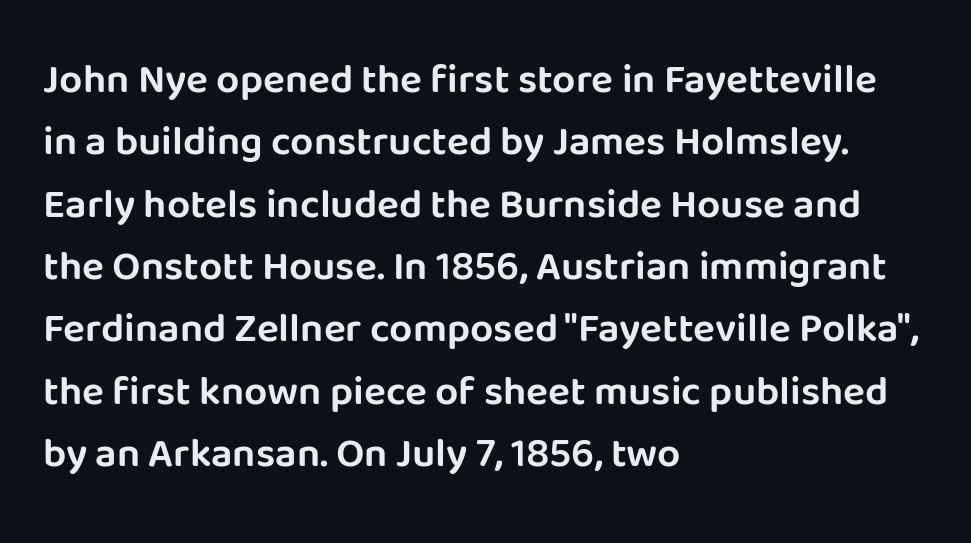
{"serif": "no", "italic": "no", "width": "normal", "stroke_contrast": "low", "x_height": "large", "monospaced": "no", "underline": "no", "align": "left", "line_spacing": "normal", "line_spacing_ratio": 1.52, "letter_spacing": "normal", "letter_spacing_em": 0.0, "glyph_px": 41}
